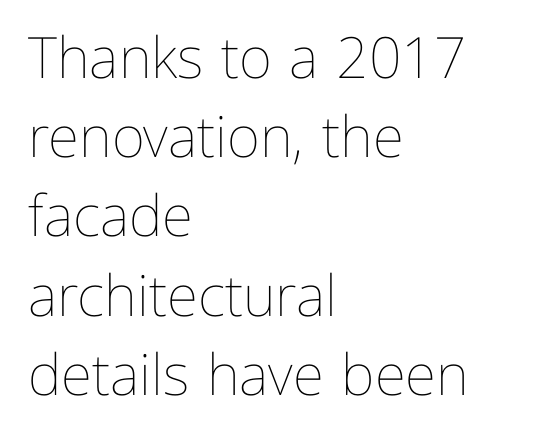
Q: Is the text bold? A: No.
Q: Is the text italic (slanted)? A: No, it is upright.
Q: Is the text underlined? A: No.
Q: How is the paragraph aligned? A: Left-aligned.
Q: Is the spacing between letters normal or unusually wide? A: Normal.
Q: Is the spacing between lines tight, normal or loose? A: Normal.
Q: Width (condensed, normal, or wide)? A: Normal.
Q: Stroke contrast? A: Low.
Q: x-height? A: Medium.
Q: Monospaced? A: No.
